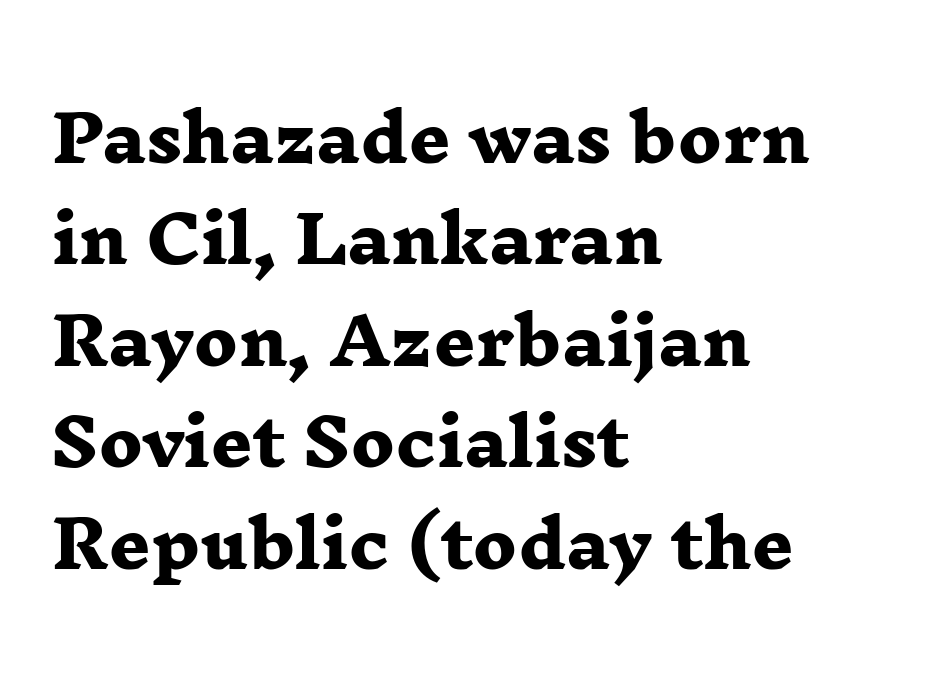
The image shows 65 px heavy, wide serif type; set left-aligned, normal line spacing (1.56x), normal letter spacing, not underlined; low stroke contrast and a medium x-height.
